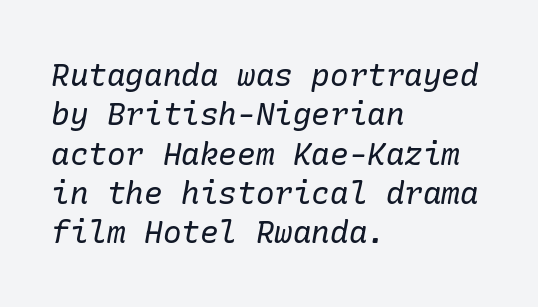
Q: Is the text bold? A: No.
Q: Is the text italic (slanted)? A: Yes, it leans right by about 10 degrees.
Q: Is the typeface a serif or a sans-serif typeface? A: Sans-serif.
Q: Is the text underlined? A: No.
Q: How is the paragraph aligned? A: Left-aligned.
Q: Is the spacing between letters normal or unusually wide? A: Normal.
Q: Is the spacing between lines tight, normal or loose? A: Normal.
Q: Width (condensed, normal, or wide)? A: Normal.
Q: Stroke contrast? A: Low.
Q: x-height? A: Medium.
